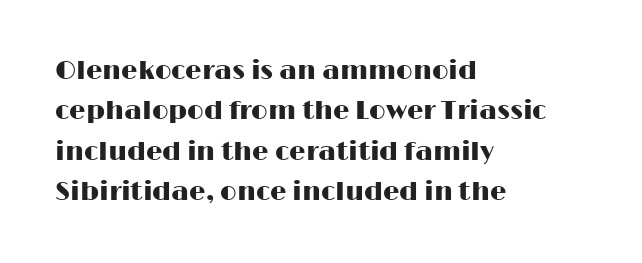
The image shows 26 px text type, upright; set left-aligned, normal line spacing (1.55x), normal letter spacing, not underlined.
